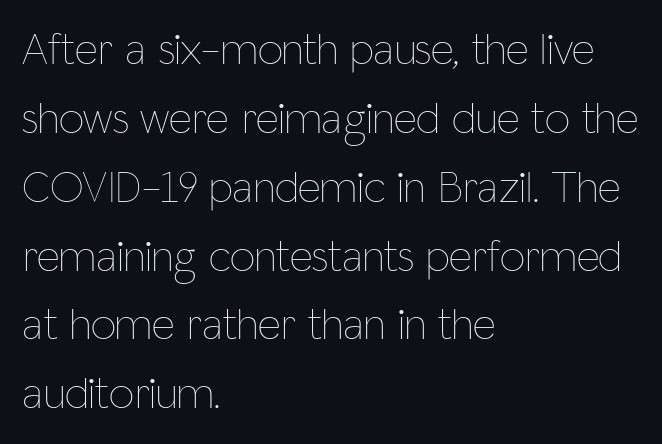
Proportional: the letters do not fall into vertical columns. The block of text has a typical density, with ordinary space between rows. Unbolded letterforms with no extra heft. A clean baseline with only descenders dipping below it. Posture: vertical. One-word summary of the alignment: left.
